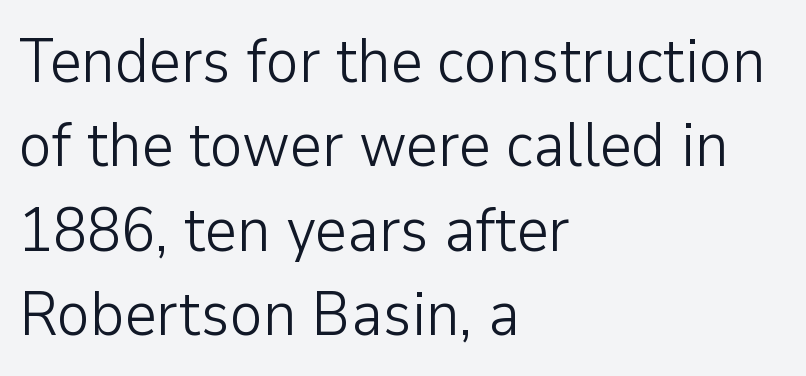
{"serif": "no", "italic": "no", "bold": "no", "weight": "light", "width": "normal", "stroke_contrast": "low", "x_height": "medium", "monospaced": "no", "underline": "no", "align": "left", "line_spacing": "normal", "line_spacing_ratio": 1.36, "letter_spacing": "normal", "letter_spacing_em": 0.0, "glyph_px": 62}
